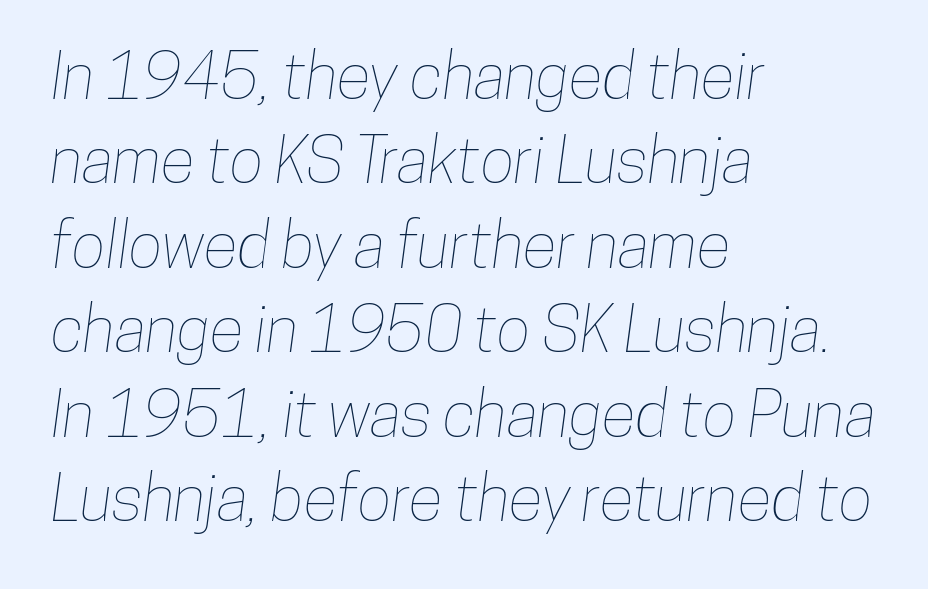
Honestly, the row spacing looks completely unremarkable. Horizontally, the lines are justified to the leading edge only. Check under the words: just untouched page. Note the varied advance widths — an 'i' is clearly narrower than an 'm'. The passage shown has conventional tracking throughout.
